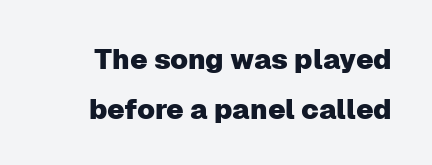
Q: Is the text italic (slanted)? A: No, it is upright.
Q: Is the typeface a serif or a sans-serif typeface? A: Sans-serif.
Q: Is the text underlined? A: No.
Q: Is the spacing between letters normal or unusually wide? A: Normal.
Q: Width (condensed, normal, or wide)? A: Normal.
Q: Stroke contrast? A: Low.
Q: x-height? A: Medium.
Q: Monospaced? A: No.
